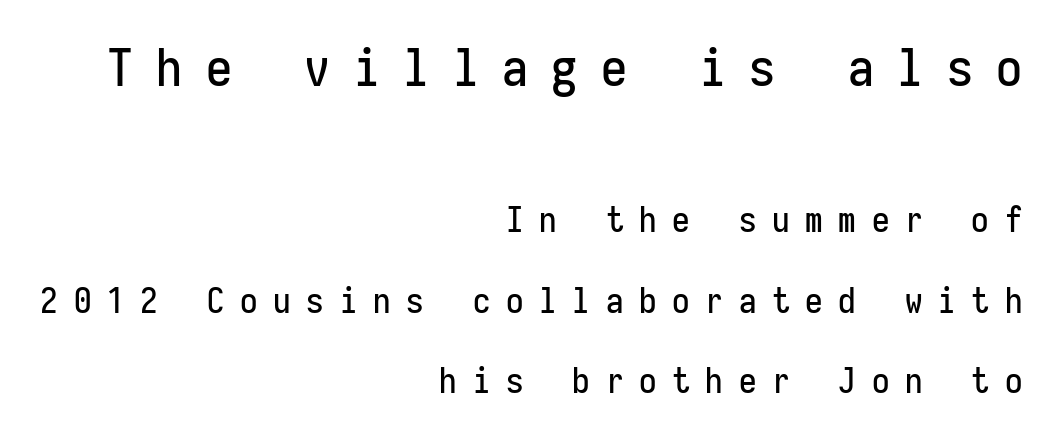
This rendering uses right alignment, leaving the left contour irregular. The earlier block is typeset at a bigger size than the later block. No italicization has been applied; the sample stays upright. If you measured baseline to baseline, you'd find a long distance. Clear beneath every line of the passage. A typesetter would call this monospace, since all characters share one set width.
